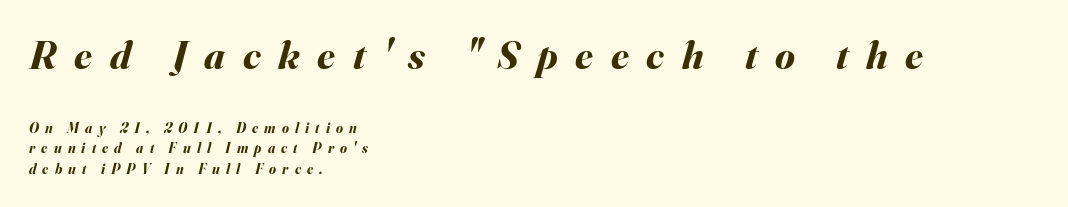
{"italic": "yes", "lean": "right", "slant_degrees": 16, "bold": "yes", "weight": "bold", "width": "normal", "stroke_contrast": "medium", "x_height": "small", "monospaced": "no", "underline": "no", "align": "left", "line_spacing": "normal", "line_spacing_ratio": 1.45, "letter_spacing": "wide", "letter_spacing_em": 0.44, "larger_block": "first", "size_ratio": 2.86, "glyph_px": 40}
